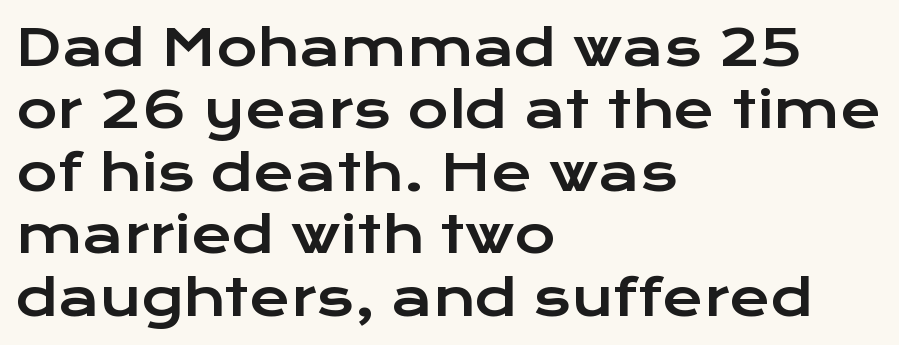
The image shows 50 px wide sans-serif type, upright; set left-aligned, normal line spacing (1.25x), normal letter spacing, not underlined; low stroke contrast and a medium x-height.
